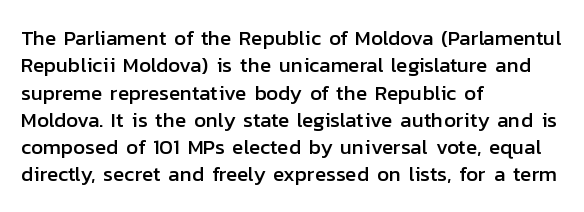
The image shows 21 px text type, upright; set left-aligned, normal line spacing (1.3x), normal letter spacing, not underlined.
